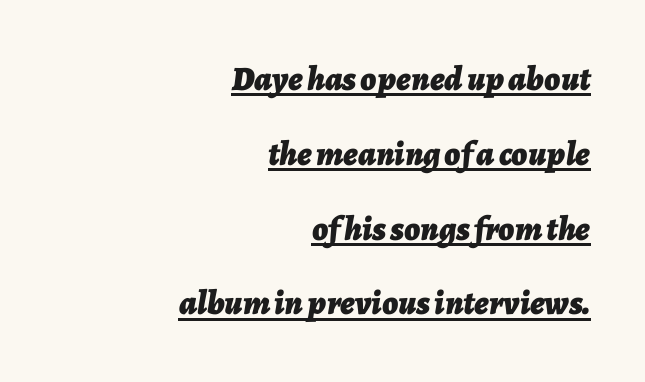
Nobody touched the tracking dial on this one. The rendering uses natural spacing where letterforms have individual widths. Leading: increased. Is the block centered? No — it sits flush against the right margin.
